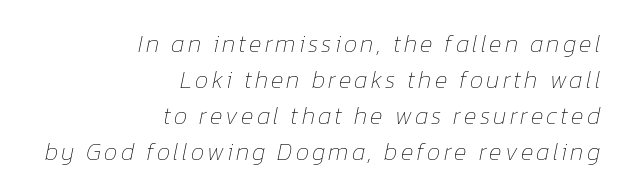
{"italic": "yes", "lean": "right", "slant_degrees": 12, "bold": "no", "underline": "no", "align": "right", "line_spacing": "normal", "line_spacing_ratio": 1.5, "glyph_px": 24}
